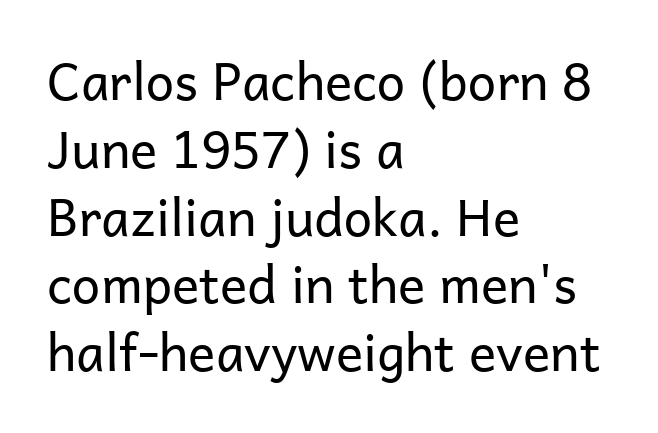
{"serif": "no", "italic": "no", "bold": "no", "weight": "regular", "width": "normal", "stroke_contrast": "low", "x_height": "medium", "monospaced": "no", "underline": "no", "align": "left", "line_spacing": "normal", "line_spacing_ratio": 1.33, "letter_spacing": "normal", "letter_spacing_em": 0.0, "glyph_px": 51}
